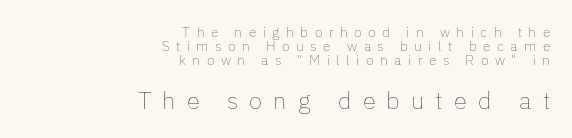
Q: Is the text bold? A: No.
Q: Is the text italic (slanted)? A: No, it is upright.
Q: Is the text underlined? A: No.
Q: How is the paragraph aligned? A: Right-aligned.
Q: Is the spacing between letters normal or unusually wide? A: Unusually wide.
Q: Is the spacing between lines tight, normal or loose? A: Tight.
Q: Which block of text is set in a larger size, the first (top) or the second (bottom)? A: The second (bottom) one.
